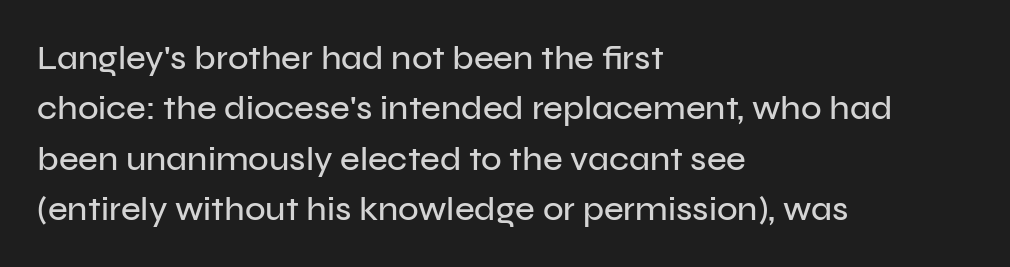
{"serif": "no", "italic": "no", "width": "normal", "stroke_contrast": "low", "x_height": "medium", "monospaced": "no", "underline": "no", "align": "left", "line_spacing": "normal", "line_spacing_ratio": 1.48, "letter_spacing": "normal", "letter_spacing_em": 0.0, "glyph_px": 34}
